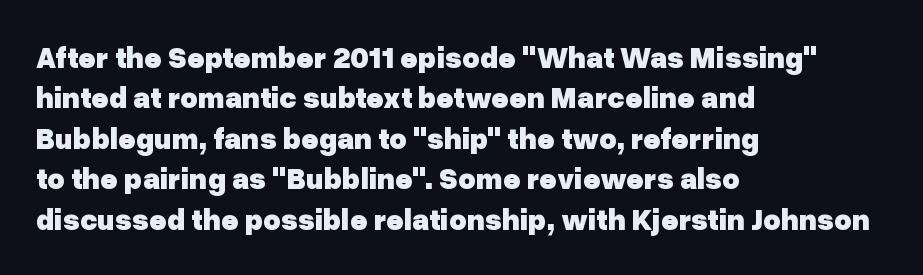
Q: Is the text bold? A: Yes.
Q: Is the text italic (slanted)? A: No, it is upright.
Q: Is the typeface a serif or a sans-serif typeface? A: Sans-serif.
Q: Is the text underlined? A: No.
Q: How is the paragraph aligned? A: Left-aligned.
Q: Is the spacing between letters normal or unusually wide? A: Normal.
Q: Is the spacing between lines tight, normal or loose? A: Normal.
Q: Width (condensed, normal, or wide)? A: Normal.
Q: Stroke contrast? A: Low.
Q: x-height? A: Medium.
Q: Monospaced? A: No.
